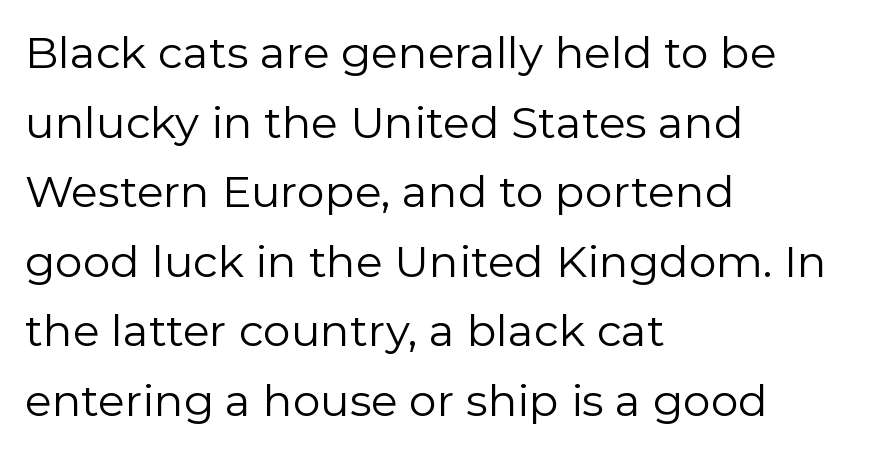
The image shows 44 px regular-weight sans-serif type, upright; set left-aligned, normal line spacing (1.58x), normal letter spacing, not underlined; low stroke contrast and a medium x-height.
